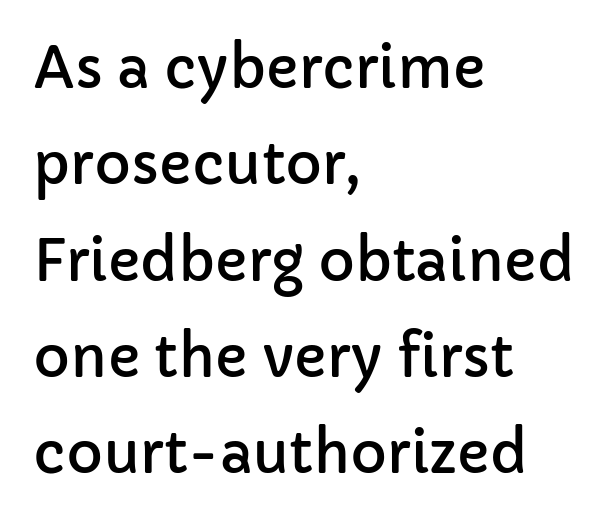
{"serif": "no", "italic": "no", "width": "normal", "stroke_contrast": "low", "x_height": "medium", "monospaced": "no", "underline": "no", "align": "left", "line_spacing_ratio": 1.72, "letter_spacing": "normal", "letter_spacing_em": 0.0, "glyph_px": 56}
